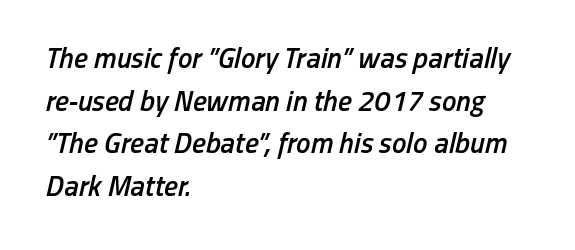
The paragraph has a hard left edge and a soft right edge. Is the type slanted? Yes — the strokes lean at a clear angle. The typesetting leans somewhat heavy: a semibold. Descender tails drop into unmarked territory. These lines are rendered in a variable-pitch font.
